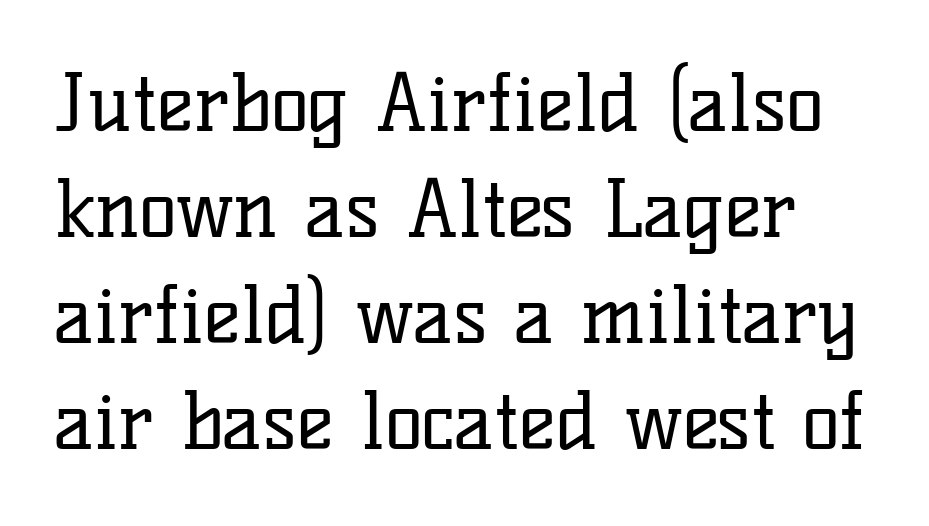
{"serif": "yes", "italic": "no", "bold": "no", "weight": "regular", "width": "normal", "stroke_contrast": "low", "x_height": "medium", "monospaced": "no", "underline": "no", "line_spacing": "normal", "line_spacing_ratio": 1.34, "letter_spacing": "normal", "letter_spacing_em": 0.0, "glyph_px": 79}
